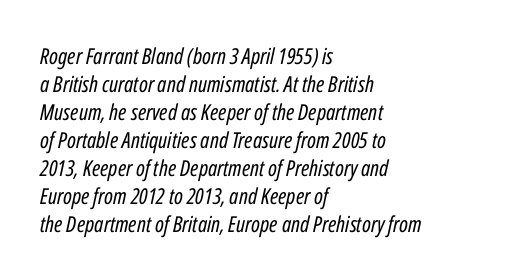
Q: Is the text bold? A: No.
Q: Is the text italic (slanted)? A: Yes, it leans right by about 12 degrees.
Q: Is the text underlined? A: No.
Q: How is the paragraph aligned? A: Left-aligned.
Q: Is the spacing between letters normal or unusually wide? A: Normal.
Q: Is the spacing between lines tight, normal or loose? A: Normal.
